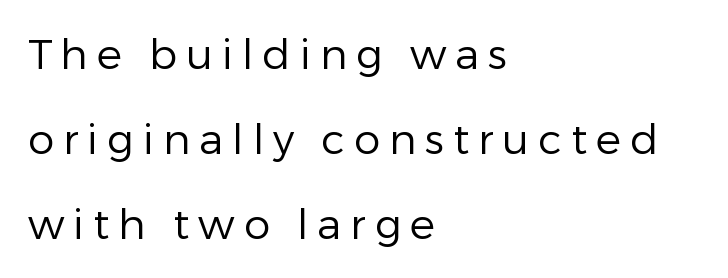
{"serif": "no", "italic": "no", "bold": "no", "weight": "regular", "width": "normal", "stroke_contrast": "low", "x_height": "medium", "monospaced": "no", "underline": "no", "align": "left", "line_spacing": "loose", "line_spacing_ratio": 2.02, "letter_spacing": "wide", "letter_spacing_em": 0.21, "glyph_px": 42}
